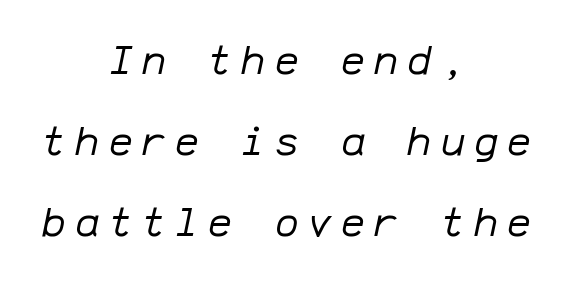
Q: Is the text bold? A: No.
Q: Is the text italic (slanted)? A: Yes, it leans right by about 12 degrees.
Q: Is the text underlined? A: No.
Q: How is the paragraph aligned? A: Centered.
Q: Is the spacing between letters normal or unusually wide? A: Unusually wide.
Q: Is the spacing between lines tight, normal or loose? A: Loose.
Q: Width (condensed, normal, or wide)? A: Normal.
Q: Stroke contrast? A: Low.
Q: x-height? A: Medium.
Q: Monospaced? A: Yes.
